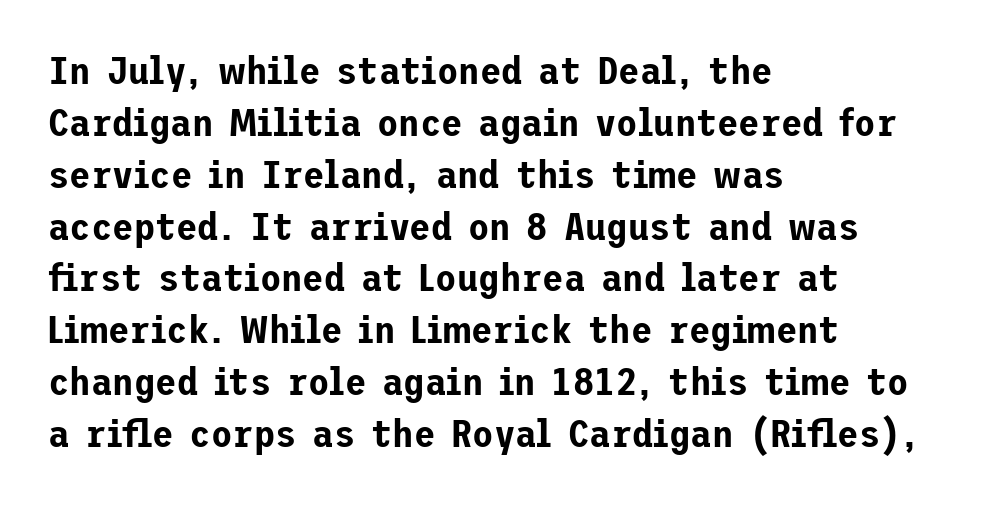
The letters carry no serifs — their stems end cleanly without finishing strokes. The letters sit at their default tracking, neither squeezed nor spread. The letters stand straight up with perfectly vertical stems. The leading is moderate, giving the passage an even texture.
